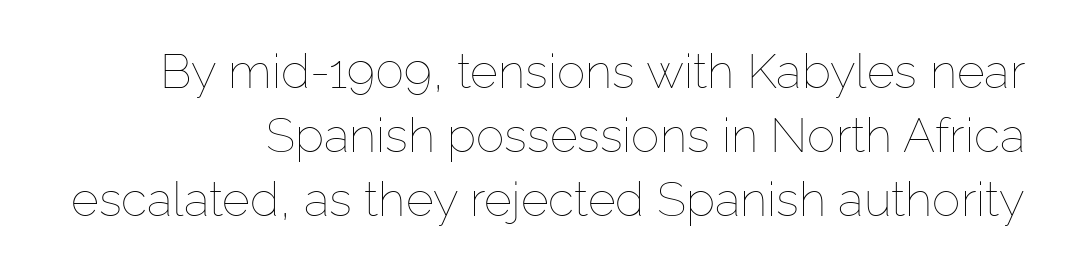
Q: Is the text bold? A: No.
Q: Is the text italic (slanted)? A: No, it is upright.
Q: Is the text underlined? A: No.
Q: How is the paragraph aligned? A: Right-aligned.
Q: Is the spacing between letters normal or unusually wide? A: Normal.
Q: Is the spacing between lines tight, normal or loose? A: Normal.
Q: Width (condensed, normal, or wide)? A: Normal.
Q: Stroke contrast? A: Low.
Q: x-height? A: Medium.
Q: Monospaced? A: No.
